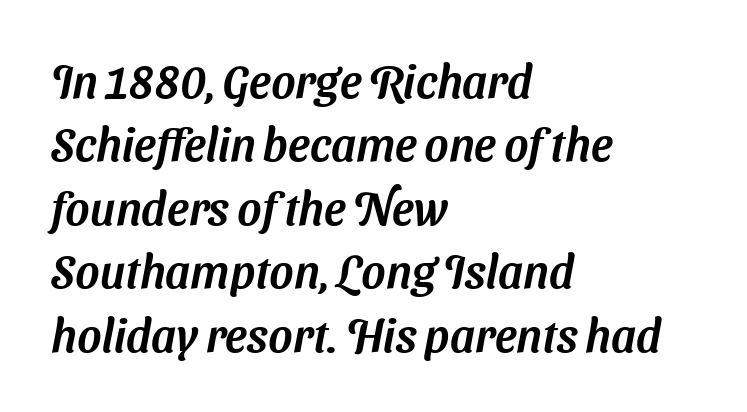
The image shows 46 px sans-serif type; set left-aligned, normal line spacing (1.38x), normal letter spacing, not underlined; medium stroke contrast and a medium x-height.
